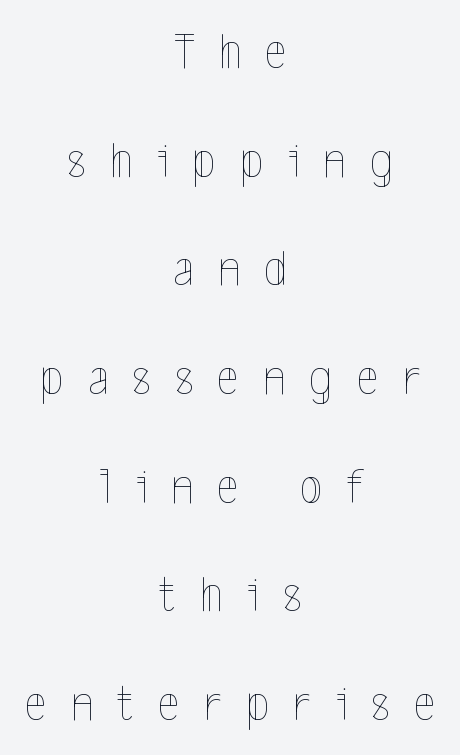
The image shows 52 px thin, condensed type, upright; set centered, loose line spacing (2.09x), unusually wide letter spacing (+0.47 em), not underlined; a medium x-height.
